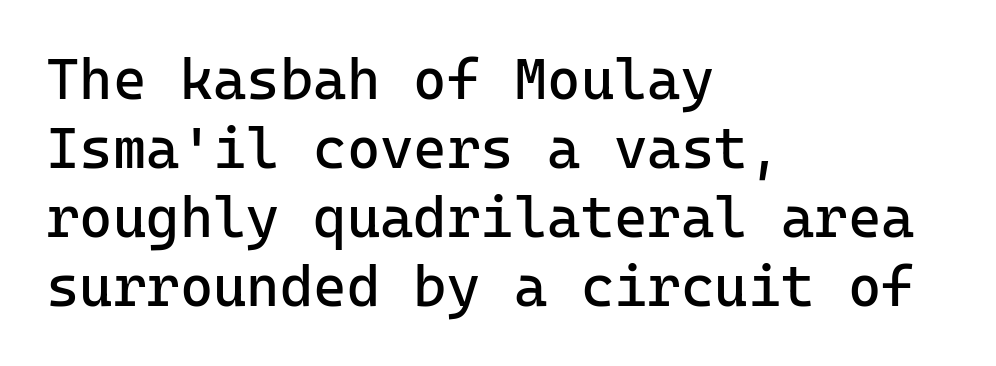
Q: Is the text bold? A: No.
Q: Is the text italic (slanted)? A: No, it is upright.
Q: Is the typeface a serif or a sans-serif typeface? A: Sans-serif.
Q: Is the text underlined? A: No.
Q: How is the paragraph aligned? A: Left-aligned.
Q: Is the spacing between letters normal or unusually wide? A: Normal.
Q: Width (condensed, normal, or wide)? A: Normal.
Q: Stroke contrast? A: Low.
Q: x-height? A: Medium.
Q: Monospaced? A: Yes.
